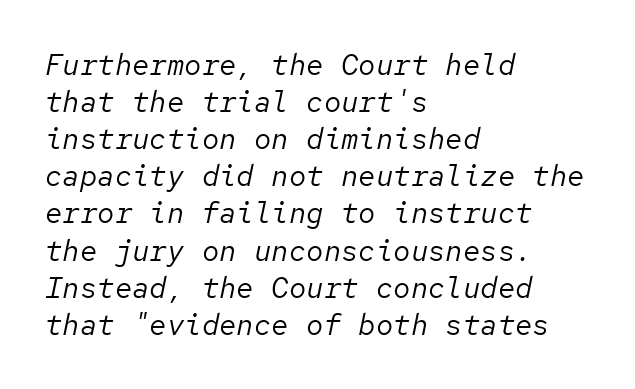
{"italic": "yes", "lean": "right", "slant_degrees": 12, "bold": "no", "weight": "regular", "width": "normal", "stroke_contrast": "low", "x_height": "medium", "monospaced": "yes", "underline": "no", "align": "left", "line_spacing": "normal", "line_spacing_ratio": 1.28, "letter_spacing": "normal", "letter_spacing_em": 0.0, "glyph_px": 29}
